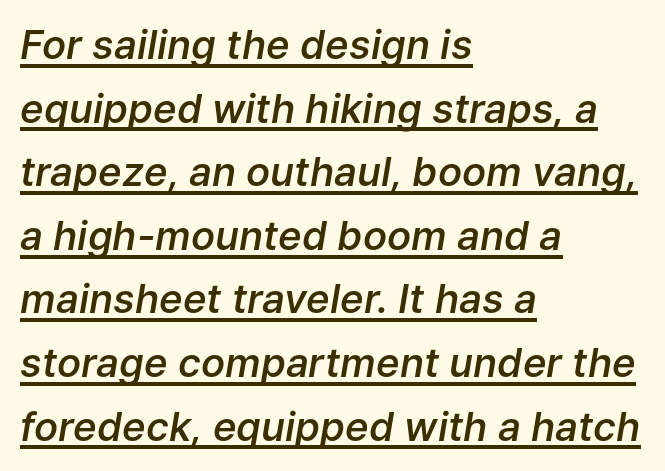
Q: Is the text bold? A: Semi-bold.
Q: Is the text italic (slanted)? A: Yes, it leans right by about 9 degrees.
Q: Is the text underlined? A: Yes.
Q: How is the paragraph aligned? A: Left-aligned.
Q: Is the spacing between letters normal or unusually wide? A: Normal.
Q: Is the spacing between lines tight, normal or loose? A: Normal.
Q: Width (condensed, normal, or wide)? A: Normal.
Q: Stroke contrast? A: Low.
Q: x-height? A: Medium.
Q: Monospaced? A: No.
